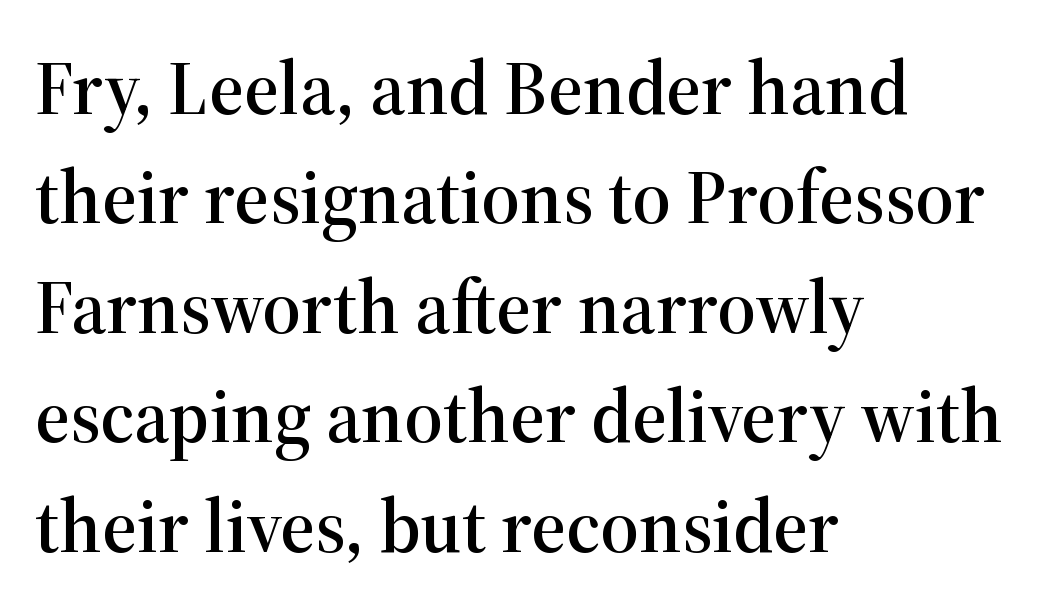
Bare-footed words on every line. These lines are rendered in a variable-pitch font. This rendering employs a face with finishing strokes, i.e., a serif. What's the leading like? Ordinary, nothing unusual. Horizontally, the lines are justified to the leading edge only. Designer's note — italics off, roman on.
